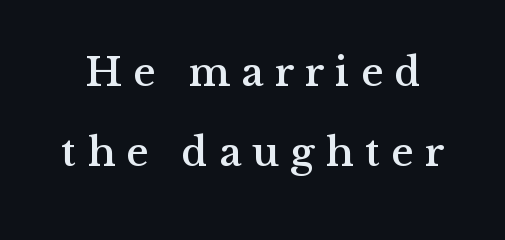
Notice how the stems are strictly vertical — no italics here. Rule under the text: the space is simply empty. Leading is clearly above the norm, producing a sparse column. Honestly, the letter spacing is so wide it's the main thing you notice.
